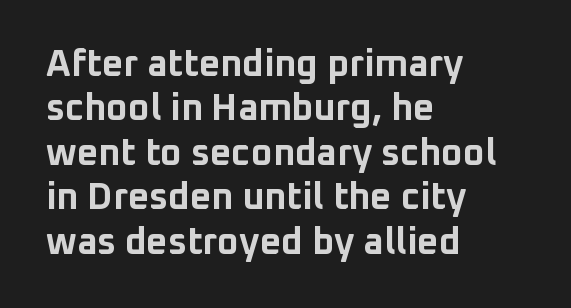
Q: Is the text bold? A: Yes.
Q: Is the text italic (slanted)? A: No, it is upright.
Q: Is the typeface a serif or a sans-serif typeface? A: Sans-serif.
Q: Is the text underlined? A: No.
Q: How is the paragraph aligned? A: Left-aligned.
Q: Is the spacing between letters normal or unusually wide? A: Normal.
Q: Width (condensed, normal, or wide)? A: Normal.
Q: Stroke contrast? A: Low.
Q: x-height? A: Medium.
Q: Monospaced? A: No.
